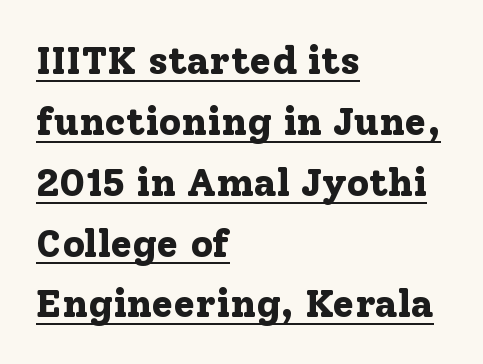
{"serif": "yes", "italic": "no", "bold": "yes", "weight": "bold", "width": "normal", "stroke_contrast": "low", "x_height": "medium", "monospaced": "no", "underline": "yes", "align": "left", "line_spacing": "normal", "line_spacing_ratio": 1.56, "letter_spacing": "normal", "letter_spacing_em": 0.0, "glyph_px": 39}
